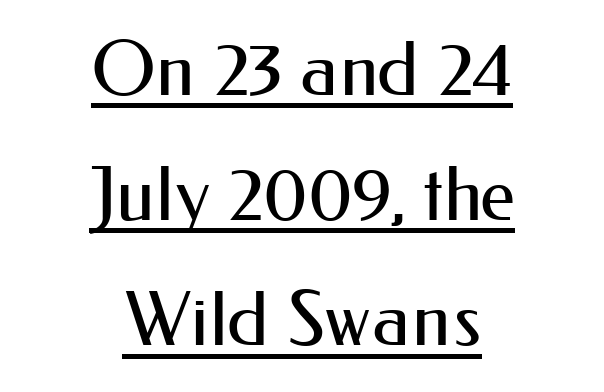
{"serif": "no", "italic": "no", "bold": "no", "weight": "regular", "width": "normal", "stroke_contrast": "medium", "x_height": "small", "monospaced": "no", "underline": "yes", "align": "center", "line_spacing": "normal", "line_spacing_ratio": 1.67, "letter_spacing": "normal", "letter_spacing_em": 0.0, "glyph_px": 75}
